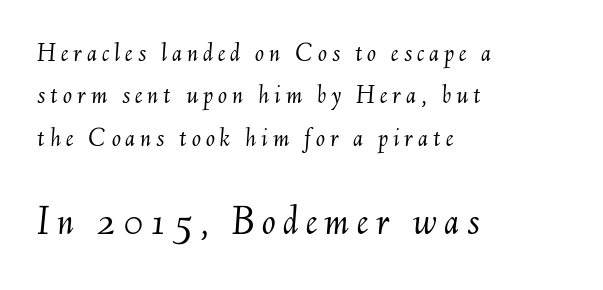
A typesetter would call this proportional, since set widths differ per character. Style check: oblique. Typeset ragged right — the left edge is the straight one. The weight would be labelled regular, book, light, or lighter still.
